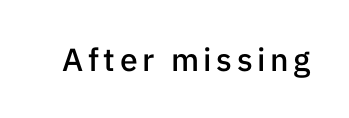
The image shows 32 px semibold sans-serif type, upright; set not underlined; low stroke contrast and a medium x-height.
